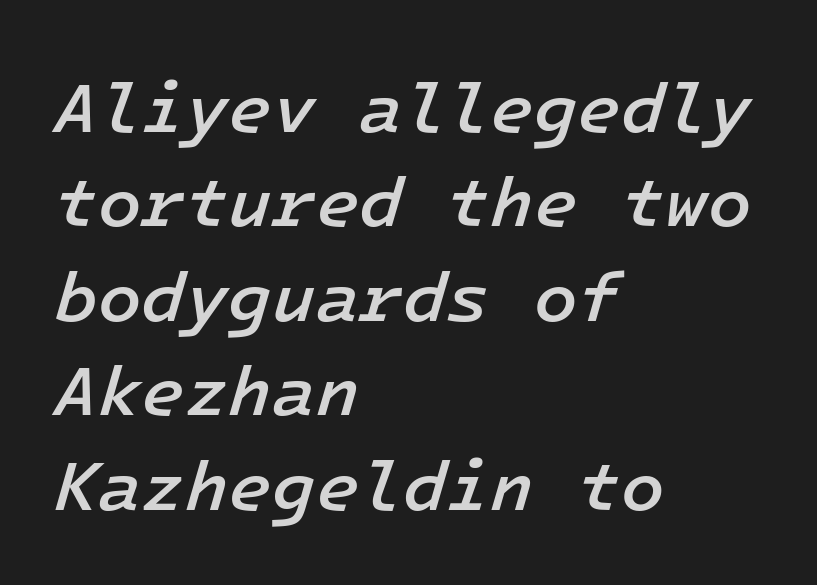
The letters are semibold — heavier than regular but short of a full bold. Quick note: italic. Left-aligned paragraph, ragged on the right. These lines are rendered in a fixed-pitch font.
